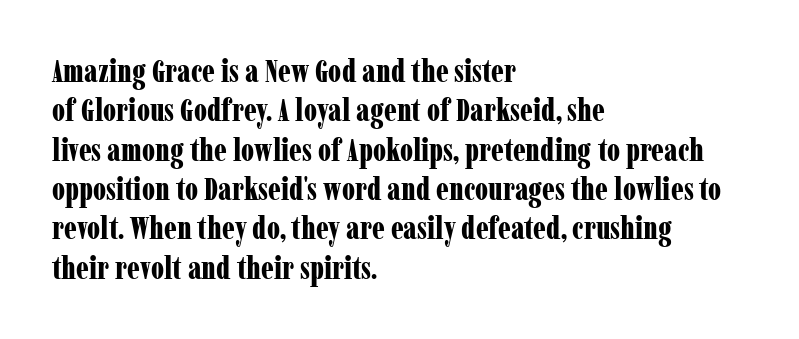
{"serif": "yes", "italic": "no", "bold": "yes", "weight": "bold", "width": "condensed", "stroke_contrast": "low", "x_height": "medium", "monospaced": "no", "underline": "no", "align": "left", "line_spacing": "normal", "line_spacing_ratio": 1.27, "letter_spacing": "normal", "letter_spacing_em": 0.0, "glyph_px": 31}
